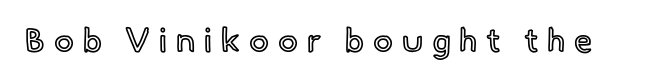
Q: Is the text italic (slanted)? A: No, it is upright.
Q: Is the text underlined? A: No.
Q: Is the spacing between letters normal or unusually wide? A: Unusually wide.
Q: Width (condensed, normal, or wide)? A: Normal.
Q: x-height? A: Small.
Q: Monospaced? A: No.
